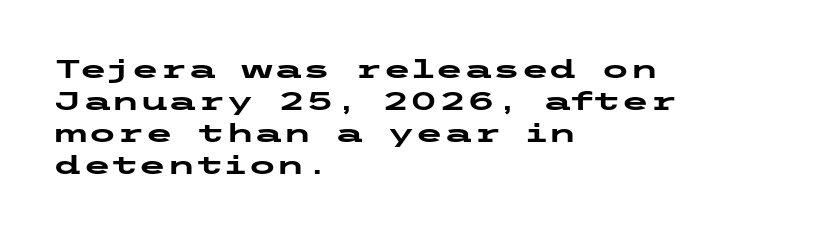
Alignment: flush left. A clean baseline with only descenders dipping below it. Vertical strokes here are truly vertical. Every letter is thick-stroked: bold, no question. A typesetter would call this zero additional tracking.
